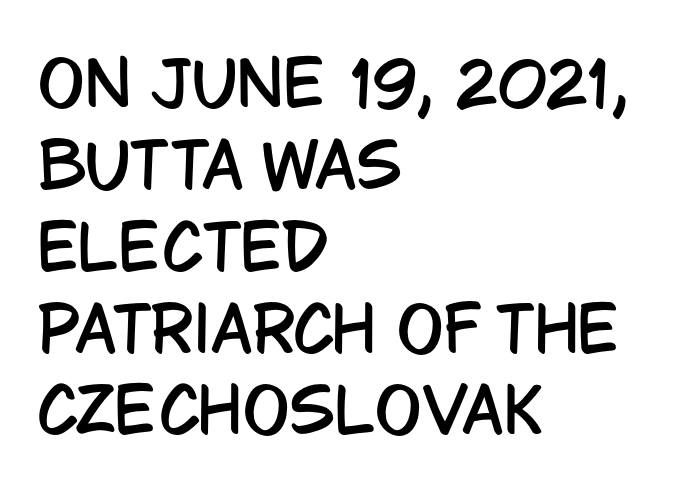
Q: Is the text italic (slanted)? A: No, it is upright.
Q: Is the typeface a serif or a sans-serif typeface? A: Sans-serif.
Q: Is the text underlined? A: No.
Q: How is the paragraph aligned? A: Left-aligned.
Q: Is the spacing between letters normal or unusually wide? A: Normal.
Q: Is the spacing between lines tight, normal or loose? A: Normal.
Q: Width (condensed, normal, or wide)? A: Condensed.
Q: Stroke contrast? A: Low.
Q: x-height? A: Large.
Q: Monospaced? A: No.
